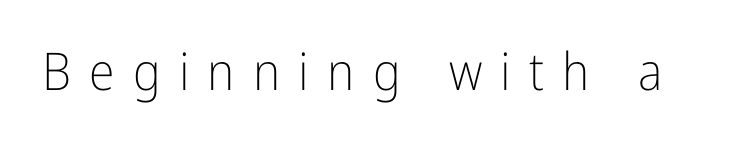
{"serif": "no", "italic": "no", "bold": "no", "weight": "light", "width": "condensed", "stroke_contrast": "low", "x_height": "medium", "monospaced": "no", "underline": "no", "letter_spacing": "wide", "letter_spacing_em": 0.35, "glyph_px": 52}
